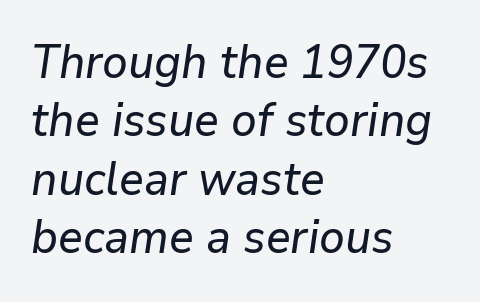
Q: Is the text italic (slanted)? A: Yes, it leans right by about 9 degrees.
Q: Is the text underlined? A: No.
Q: How is the paragraph aligned? A: Left-aligned.
Q: Is the spacing between letters normal or unusually wide? A: Normal.
Q: Is the spacing between lines tight, normal or loose? A: Normal.
Q: Width (condensed, normal, or wide)? A: Normal.
Q: Stroke contrast? A: Low.
Q: x-height? A: Medium.
Q: Monospaced? A: No.
